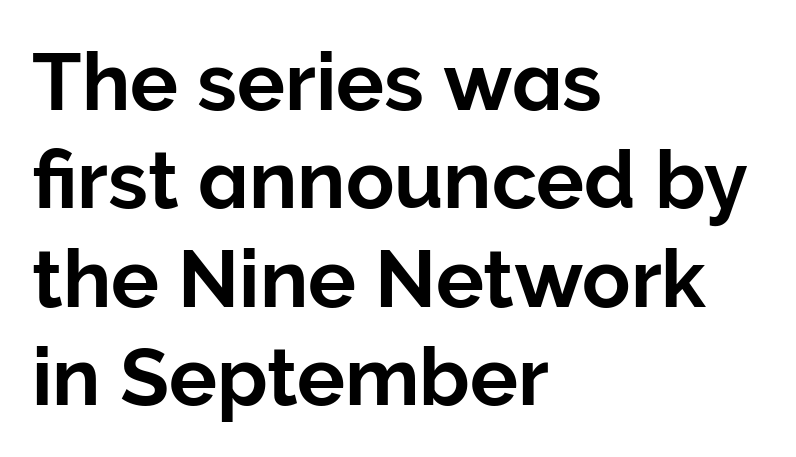
Q: Is the text italic (slanted)? A: No, it is upright.
Q: Is the typeface a serif or a sans-serif typeface? A: Sans-serif.
Q: Is the text underlined? A: No.
Q: How is the paragraph aligned? A: Left-aligned.
Q: Is the spacing between letters normal or unusually wide? A: Normal.
Q: Width (condensed, normal, or wide)? A: Normal.
Q: Stroke contrast? A: Low.
Q: x-height? A: Medium.
Q: Monospaced? A: No.
